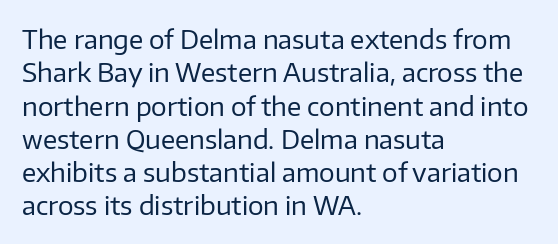
{"italic": "no", "bold": "no", "underline": "no", "align": "left", "line_spacing": "normal", "line_spacing_ratio": 1.28, "letter_spacing": "normal", "letter_spacing_em": 0.0, "glyph_px": 26}
